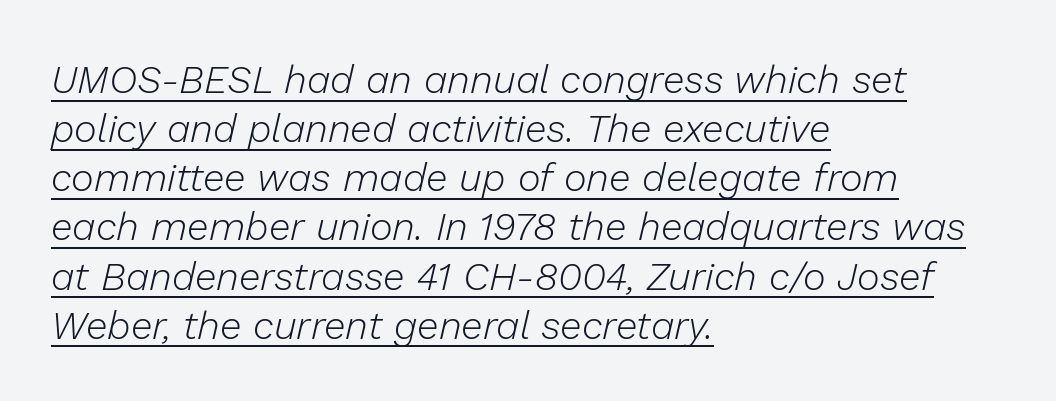
Q: Is the text bold? A: No.
Q: Is the text italic (slanted)? A: Yes, it leans right by about 13 degrees.
Q: Is the text underlined? A: Yes.
Q: How is the paragraph aligned? A: Left-aligned.
Q: Is the spacing between letters normal or unusually wide? A: Normal.
Q: Is the spacing between lines tight, normal or loose? A: Normal.
Q: Width (condensed, normal, or wide)? A: Normal.
Q: Stroke contrast? A: Low.
Q: x-height? A: Medium.
Q: Monospaced? A: No.
